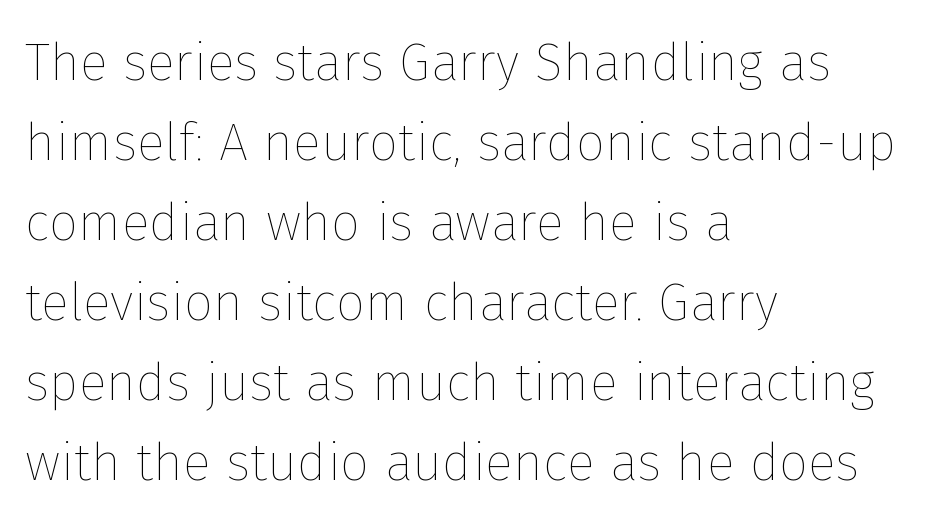
Q: Is the text bold? A: No.
Q: Is the text italic (slanted)? A: No, it is upright.
Q: Is the text underlined? A: No.
Q: How is the paragraph aligned? A: Left-aligned.
Q: Is the spacing between letters normal or unusually wide? A: Normal.
Q: Is the spacing between lines tight, normal or loose? A: Normal.
Q: Width (condensed, normal, or wide)? A: Normal.
Q: Stroke contrast? A: Low.
Q: x-height? A: Medium.
Q: Monospaced? A: No.
